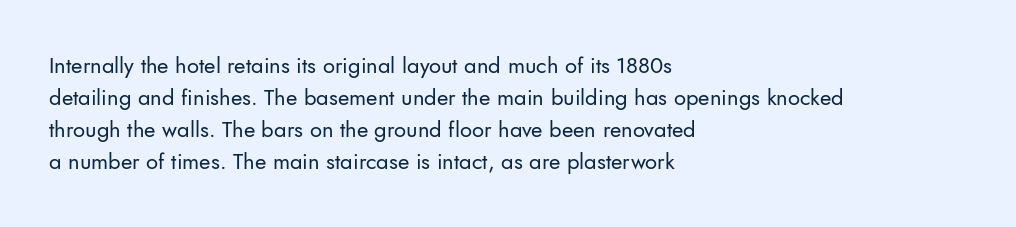
{"italic": "no", "bold": "no", "underline": "no", "align": "left", "line_spacing": "normal", "line_spacing_ratio": 1.45, "letter_spacing": "normal", "letter_spacing_em": 0.0, "glyph_px": 22}
